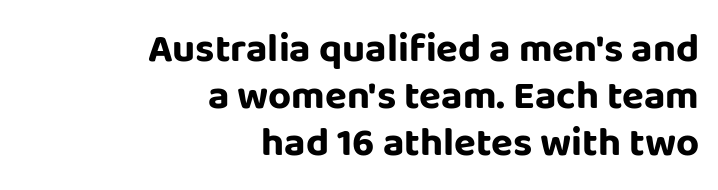
The image shows 40 px bold sans-serif type, upright; set right-aligned, line spacing 1.17x, normal letter spacing, not underlined; low stroke contrast and a large x-height.
